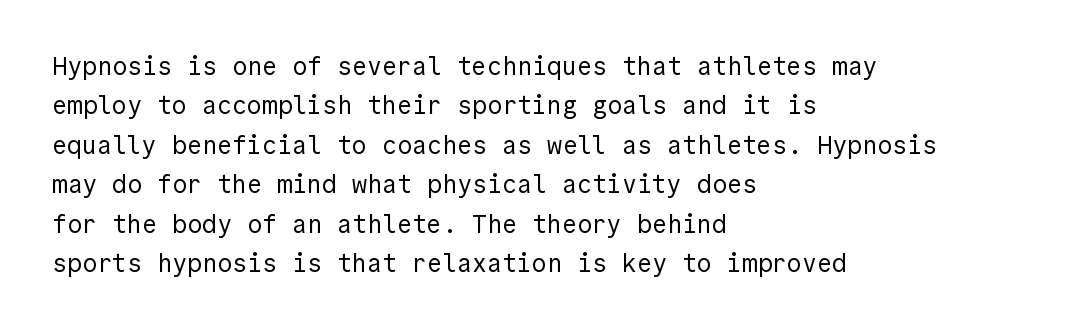
Q: Is the text bold? A: No.
Q: Is the text italic (slanted)? A: No, it is upright.
Q: Is the text underlined? A: No.
Q: How is the paragraph aligned? A: Left-aligned.
Q: Is the spacing between letters normal or unusually wide? A: Normal.
Q: Is the spacing between lines tight, normal or loose? A: Normal.
